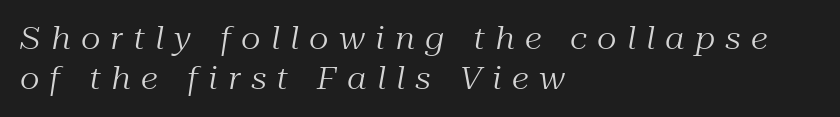
The image shows 31 px regular-weight serif type, italic (leaning right); set left-aligned, normal line spacing (1.28x), unusually wide letter spacing (+0.33 em), not underlined; medium stroke contrast and a medium x-height.
